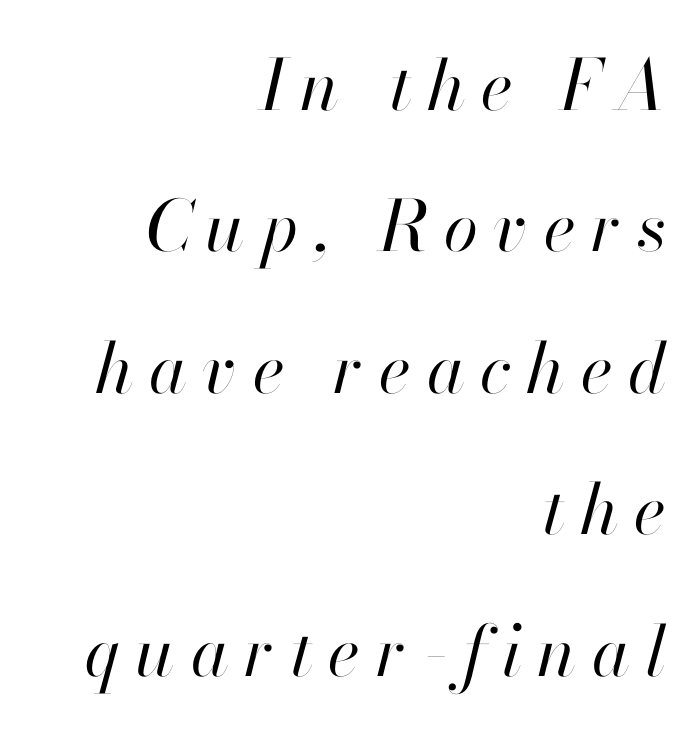
Glance below the letters and you will spot only blank space. Successive baselines arrive slowly, with a big drop between each. Look at the tracking — it's clearly loosened, letters drifting apart. Do the characters align in a grid? No, the font is proportional. The rendering applies a slant to the glyphs.
